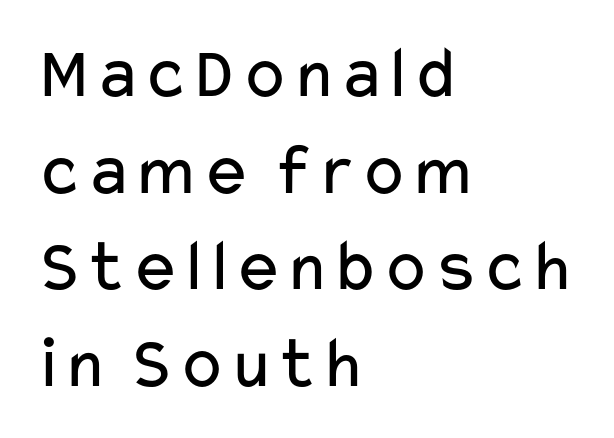
{"serif": "no", "italic": "no", "bold": "no", "weight": "regular", "width": "wide", "stroke_contrast": "low", "x_height": "medium", "monospaced": "no", "underline": "no", "align": "left", "line_spacing": "normal", "line_spacing_ratio": 1.29, "letter_spacing": "normal", "letter_spacing_em": 0.0, "glyph_px": 75}
